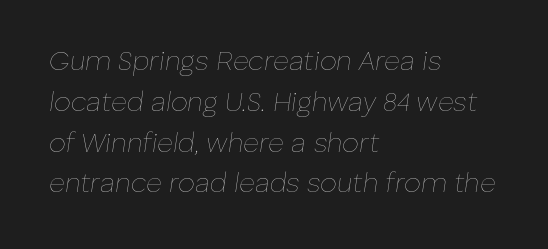
Q: Is the text bold? A: No.
Q: Is the text italic (slanted)? A: Yes, it leans right by about 8 degrees.
Q: Is the text underlined? A: No.
Q: How is the paragraph aligned? A: Left-aligned.
Q: Is the spacing between letters normal or unusually wide? A: Normal.
Q: Is the spacing between lines tight, normal or loose? A: Normal.
